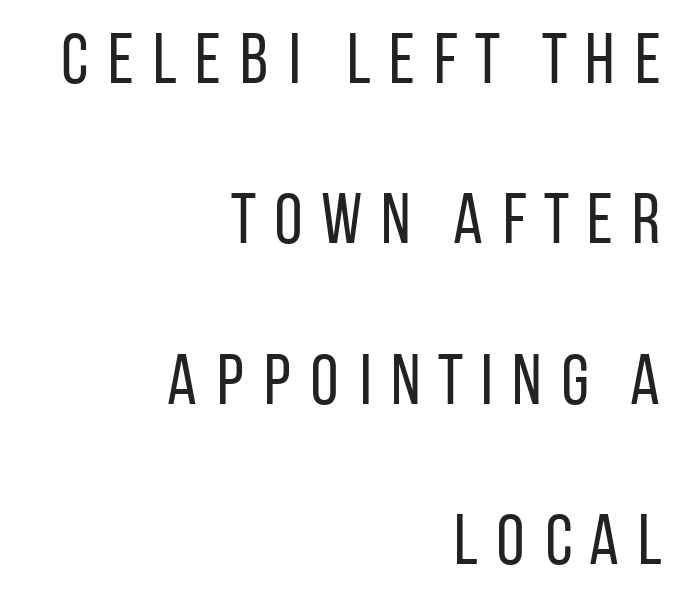
Q: Is the text bold? A: No.
Q: Is the text italic (slanted)? A: No, it is upright.
Q: Is the typeface a serif or a sans-serif typeface? A: Sans-serif.
Q: Is the text underlined? A: No.
Q: How is the paragraph aligned? A: Right-aligned.
Q: Is the spacing between letters normal or unusually wide? A: Unusually wide.
Q: Is the spacing between lines tight, normal or loose? A: Loose.
Q: Width (condensed, normal, or wide)? A: Condensed.
Q: Stroke contrast? A: Low.
Q: x-height? A: Large.
Q: Monospaced? A: No.
